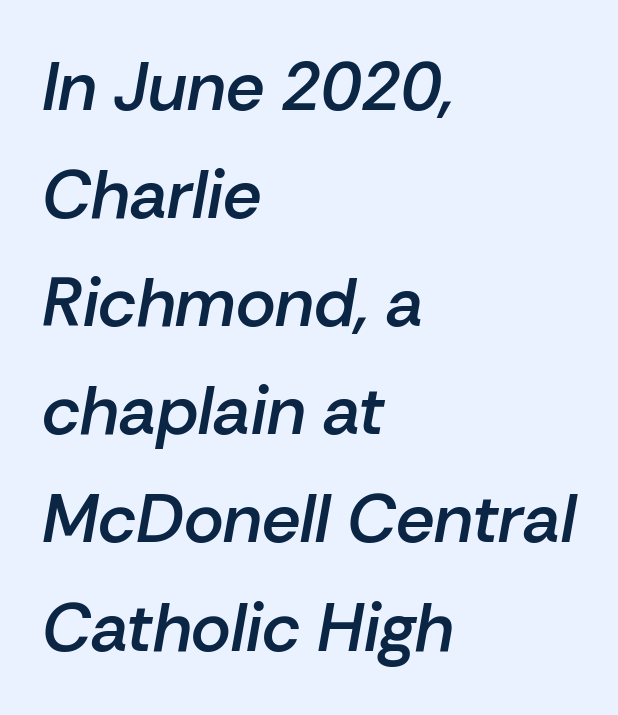
The image shows 68 px semibold type, italic (leaning right); set left-aligned, normal line spacing (1.59x), normal letter spacing, not underlined; low stroke contrast and a medium x-height.
